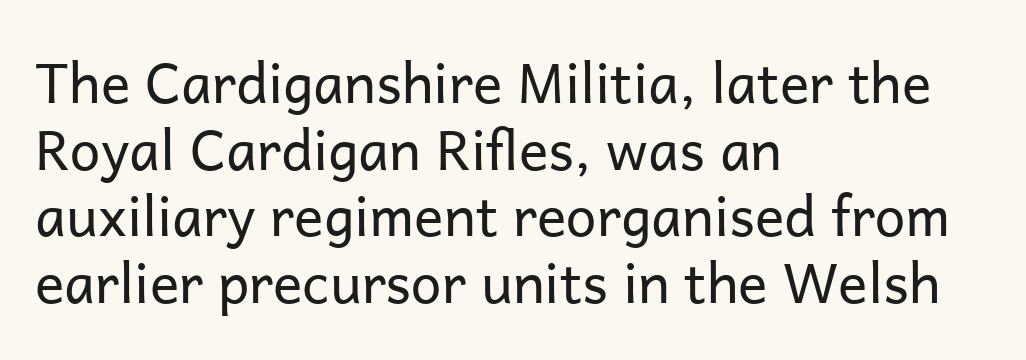
Q: Is the text bold? A: No.
Q: Is the text italic (slanted)? A: No, it is upright.
Q: Is the typeface a serif or a sans-serif typeface? A: Sans-serif.
Q: Is the text underlined? A: No.
Q: How is the paragraph aligned? A: Left-aligned.
Q: Is the spacing between letters normal or unusually wide? A: Normal.
Q: Width (condensed, normal, or wide)? A: Normal.
Q: Stroke contrast? A: Low.
Q: x-height? A: Medium.
Q: Monospaced? A: No.
